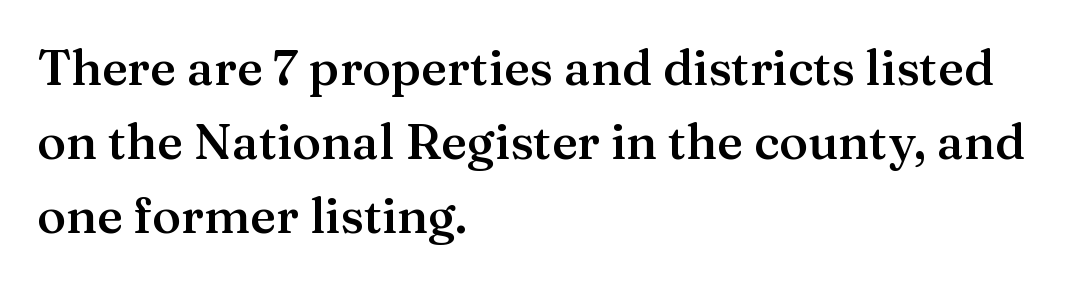
Q: Is the text bold? A: Semi-bold.
Q: Is the text italic (slanted)? A: No, it is upright.
Q: Is the typeface a serif or a sans-serif typeface? A: Serif.
Q: Is the text underlined? A: No.
Q: How is the paragraph aligned? A: Left-aligned.
Q: Is the spacing between letters normal or unusually wide? A: Normal.
Q: Is the spacing between lines tight, normal or loose? A: Normal.
Q: Width (condensed, normal, or wide)? A: Normal.
Q: Stroke contrast? A: Medium.
Q: x-height? A: Medium.
Q: Monospaced? A: No.
